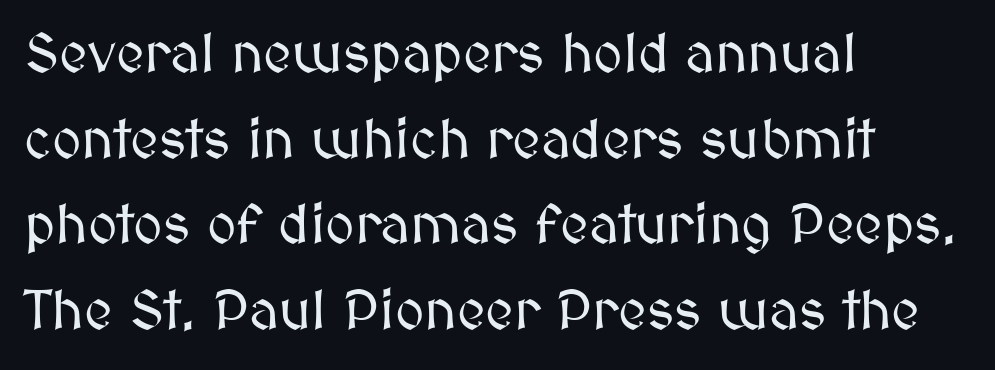
Q: Is the text italic (slanted)? A: No, it is upright.
Q: Is the text underlined? A: No.
Q: How is the paragraph aligned? A: Left-aligned.
Q: Is the spacing between letters normal or unusually wide? A: Normal.
Q: Is the spacing between lines tight, normal or loose? A: Normal.
Q: Width (condensed, normal, or wide)? A: Normal.
Q: Stroke contrast? A: Medium.
Q: x-height? A: Medium.
Q: Monospaced? A: No.
